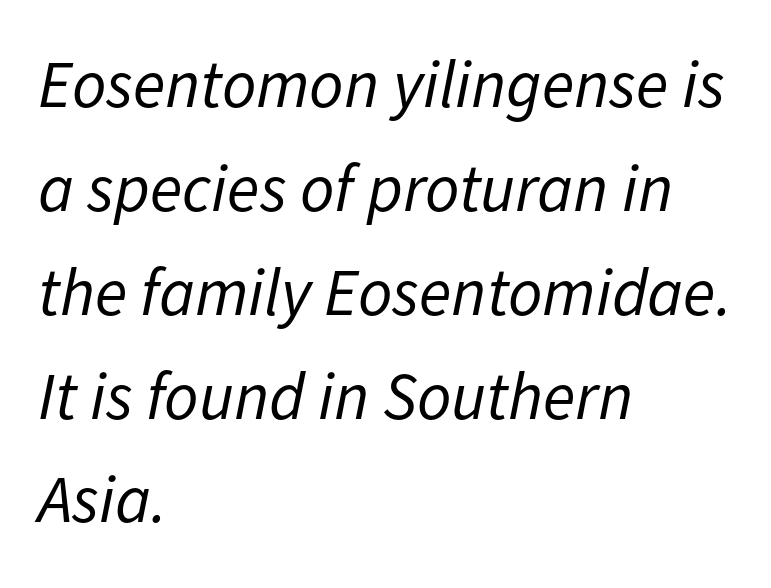
Weight class: somewhere from thin through regular. Short and long lines alike share a common starting point at left. Leading: standard. The baseline area is clear. Varying glyph widths throughout — classic text-font behaviour.
